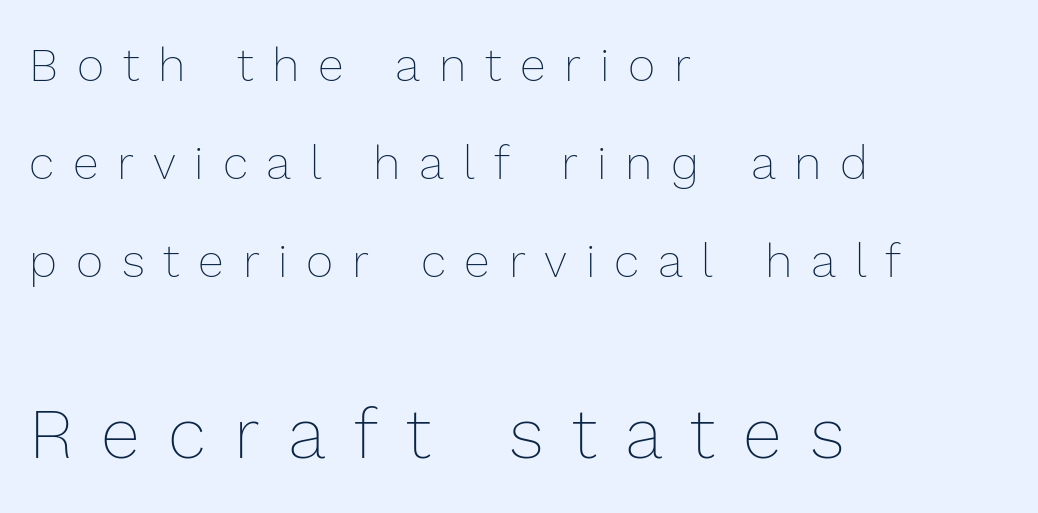
{"italic": "no", "bold": "no", "weight": "thin", "width": "normal", "x_height": "medium", "monospaced": "no", "underline": "no", "align": "left", "line_spacing": "loose", "line_spacing_ratio": 2.08, "letter_spacing": "wide", "letter_spacing_em": 0.4, "larger_block": "second", "size_ratio": 1.51, "glyph_px": 71}
